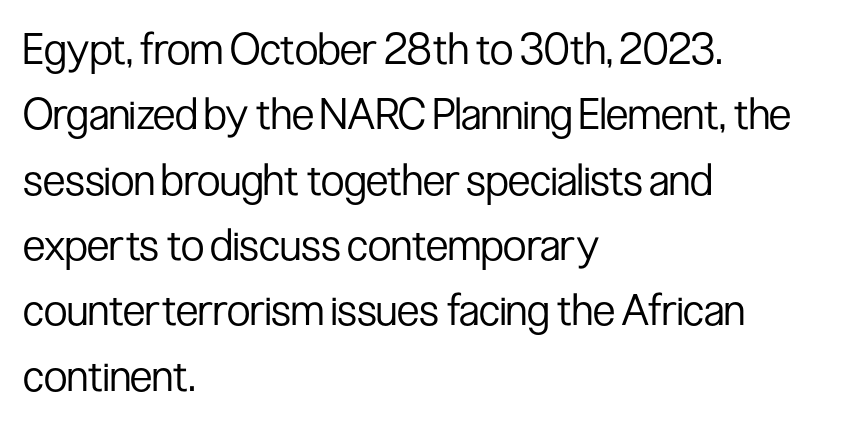
Q: Is the text bold? A: No.
Q: Is the text italic (slanted)? A: No, it is upright.
Q: Is the typeface a serif or a sans-serif typeface? A: Sans-serif.
Q: Is the text underlined? A: No.
Q: How is the paragraph aligned? A: Left-aligned.
Q: Is the spacing between letters normal or unusually wide? A: Normal.
Q: Is the spacing between lines tight, normal or loose? A: Normal.
Q: Width (condensed, normal, or wide)? A: Condensed.
Q: Stroke contrast? A: Low.
Q: x-height? A: Medium.
Q: Monospaced? A: No.
